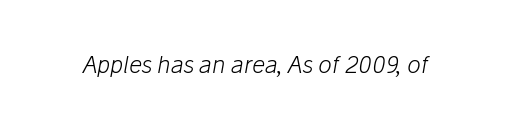
{"italic": "yes", "lean": "right", "slant_degrees": 10, "bold": "no", "underline": "no", "letter_spacing": "normal", "letter_spacing_em": 0.0, "glyph_px": 23}
